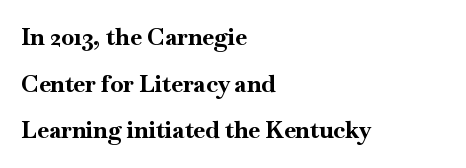
The image shows 24 px bold type, upright; set left-aligned, loose line spacing (1.94x), normal letter spacing, not underlined.
